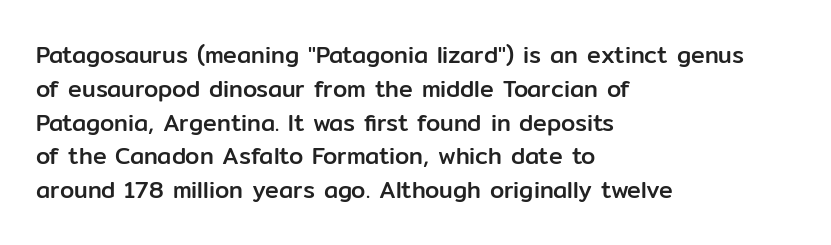
{"italic": "no", "underline": "no", "align": "left", "line_spacing": "normal", "line_spacing_ratio": 1.47, "letter_spacing": "normal", "letter_spacing_em": 0.0, "glyph_px": 23}
